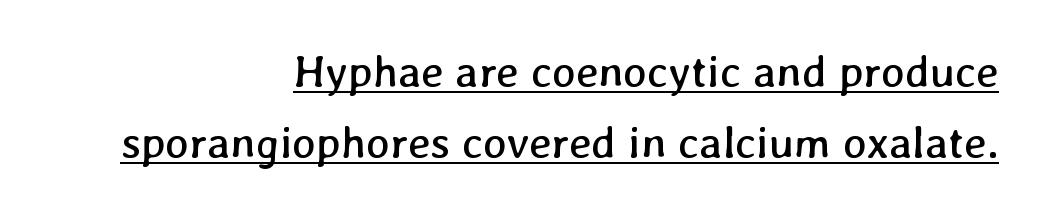
Leading matches the norm, producing a regular column. The horizontal fit of the characters is conventional and even. The typesetting does not lean heavy: it is not bold. These lines are set flush right with a ragged left edge.
